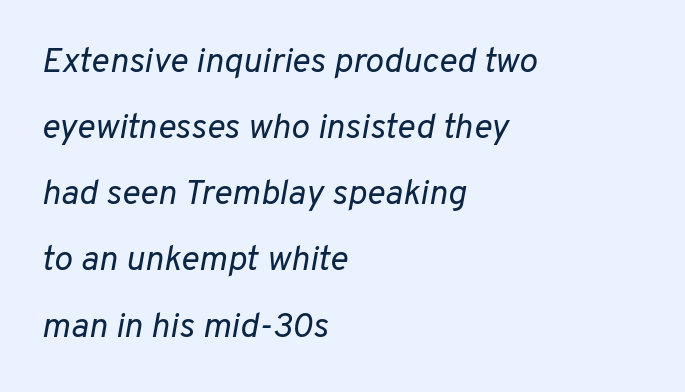
{"italic": "yes", "lean": "right", "slant_degrees": 10, "bold": "no", "weight": "regular", "width": "normal", "stroke_contrast": "low", "x_height": "medium", "monospaced": "no", "underline": "no", "align": "left", "line_spacing_ratio": 1.89, "letter_spacing": "normal", "letter_spacing_em": 0.0, "glyph_px": 35}
